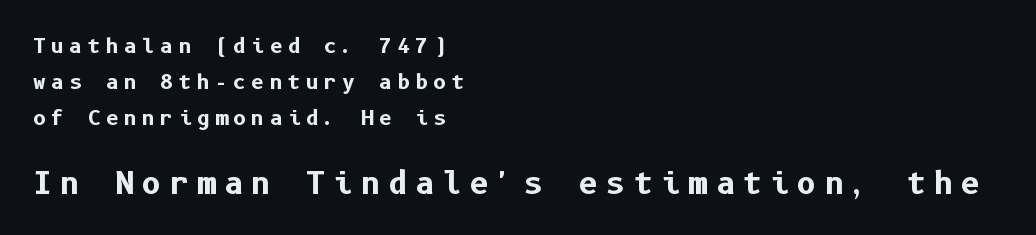
A roman cut, with each character standing at attention. Look at the tracking — it's clearly loosened, letters drifting apart. Descender tails drop into unmarked territory. The text block is weighted toward the left margin, trailing off unevenly rightward. Pretty heavy lettering here — definitely bold.
